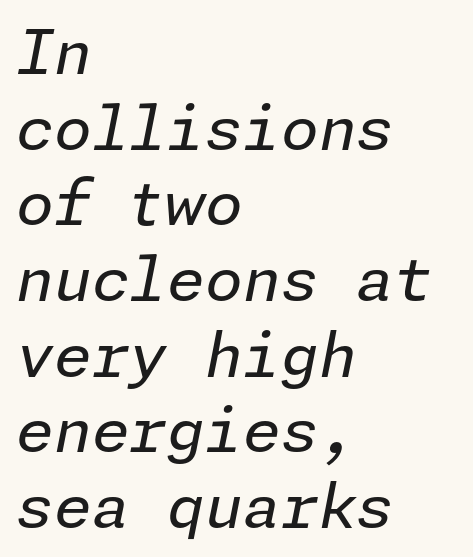
Q: Is the text bold? A: No.
Q: Is the text italic (slanted)? A: Yes, it leans right by about 11 degrees.
Q: Is the text underlined? A: No.
Q: How is the paragraph aligned? A: Left-aligned.
Q: Is the spacing between letters normal or unusually wide? A: Normal.
Q: Width (condensed, normal, or wide)? A: Normal.
Q: Stroke contrast? A: Low.
Q: x-height? A: Medium.
